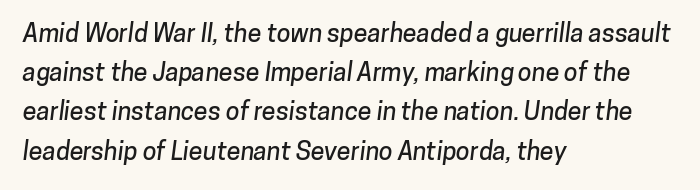
Q: Is the text underlined? A: No.
Q: How is the paragraph aligned? A: Left-aligned.
Q: Is the spacing between letters normal or unusually wide? A: Normal.
Q: Is the spacing between lines tight, normal or loose? A: Normal.
